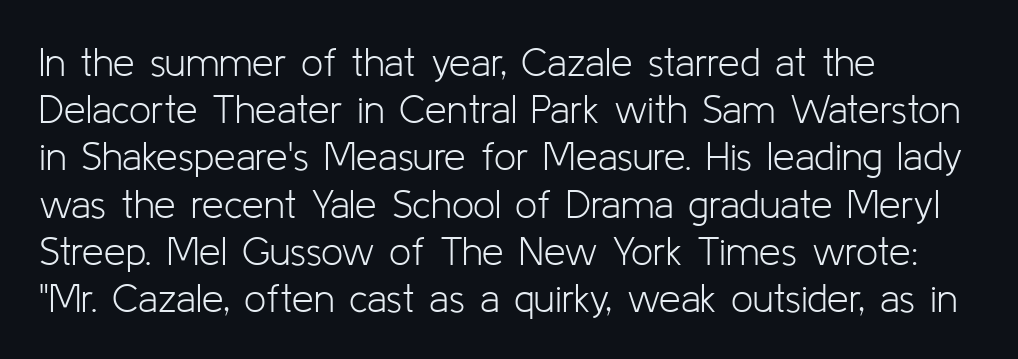
{"serif": "no", "italic": "no", "bold": "no", "weight": "light", "width": "normal", "stroke_contrast": "low", "x_height": "medium", "monospaced": "no", "underline": "no", "align": "left", "line_spacing_ratio": 1.21, "letter_spacing": "normal", "letter_spacing_em": 0.0, "glyph_px": 39}
